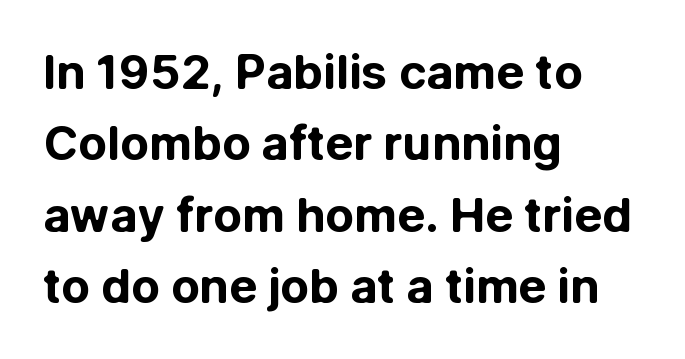
Proportional: the letters do not fall into vertical columns. I'd call this a sans setting — the letters go barefoot. Quick note: underline off. Notice how thick the strokes are: this is what a full bold looks like. Summary of vertical rhythm: regular, with standard interline spacing.
